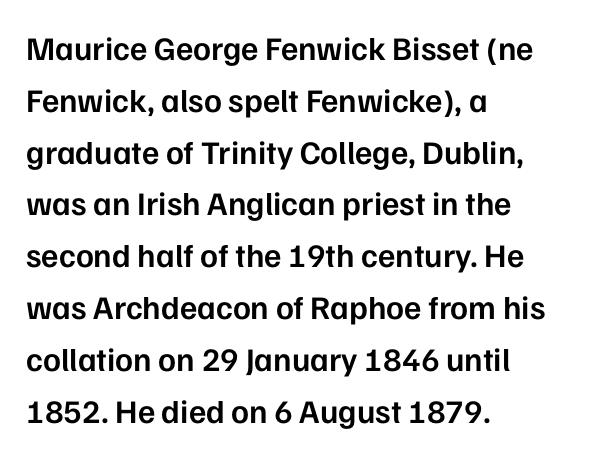
Q: Is the text bold? A: Semi-bold.
Q: Is the text italic (slanted)? A: No, it is upright.
Q: Is the typeface a serif or a sans-serif typeface? A: Sans-serif.
Q: Is the text underlined? A: No.
Q: How is the paragraph aligned? A: Left-aligned.
Q: Is the spacing between letters normal or unusually wide? A: Normal.
Q: Is the spacing between lines tight, normal or loose? A: Normal.
Q: Width (condensed, normal, or wide)? A: Normal.
Q: Stroke contrast? A: Low.
Q: x-height? A: Medium.
Q: Monospaced? A: No.
